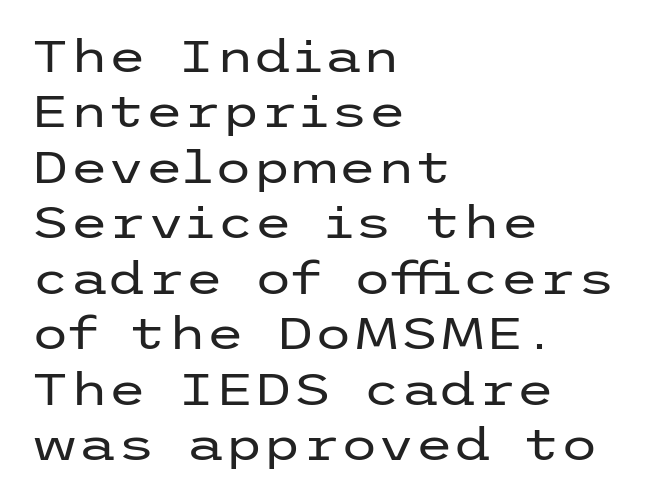
{"serif": "no", "italic": "no", "bold": "no", "weight": "regular", "width": "wide", "stroke_contrast": "low", "x_height": "medium", "underline": "no", "align": "left", "line_spacing": "normal", "line_spacing_ratio": 1.26, "letter_spacing": "normal", "letter_spacing_em": 0.0, "glyph_px": 44}
